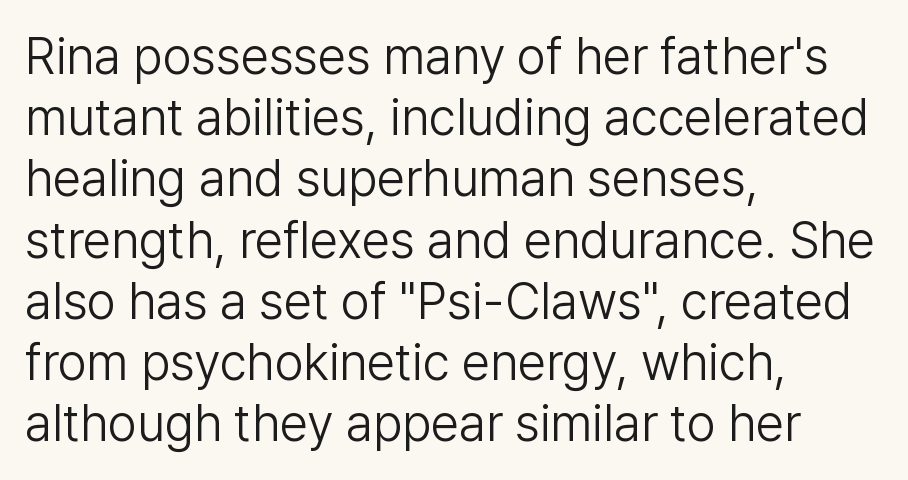
{"serif": "no", "italic": "no", "bold": "no", "weight": "light", "width": "normal", "stroke_contrast": "low", "x_height": "medium", "monospaced": "no", "underline": "no", "align": "left", "line_spacing_ratio": 1.2, "letter_spacing": "normal", "letter_spacing_em": 0.0, "glyph_px": 51}
